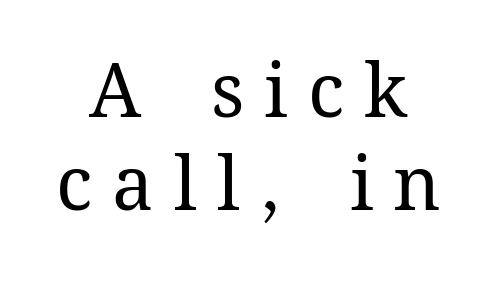
Q: Is the text bold? A: No.
Q: Is the text italic (slanted)? A: No, it is upright.
Q: Is the text underlined? A: No.
Q: How is the paragraph aligned? A: Centered.
Q: Is the spacing between letters normal or unusually wide? A: Unusually wide.
Q: Is the spacing between lines tight, normal or loose? A: Normal.
Q: Width (condensed, normal, or wide)? A: Normal.
Q: Stroke contrast? A: Medium.
Q: x-height? A: Medium.
Q: Monospaced? A: No.
